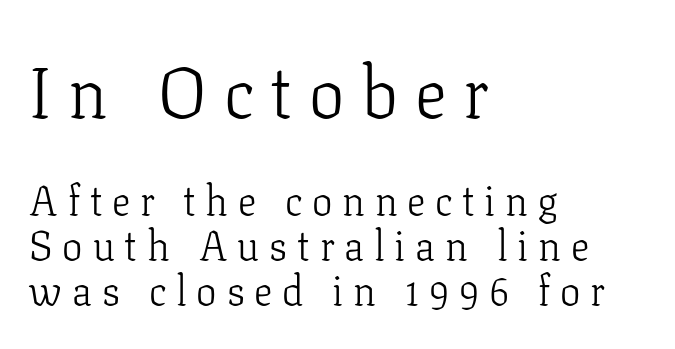
Letter spacing: wide. Vertically, the passage feels compressed, each row crowding the next. Is the block centered? No — it sits flush against the left margin. A typesetter would mark this as roman, not italic. Check the space under the baseline: it is left empty.
